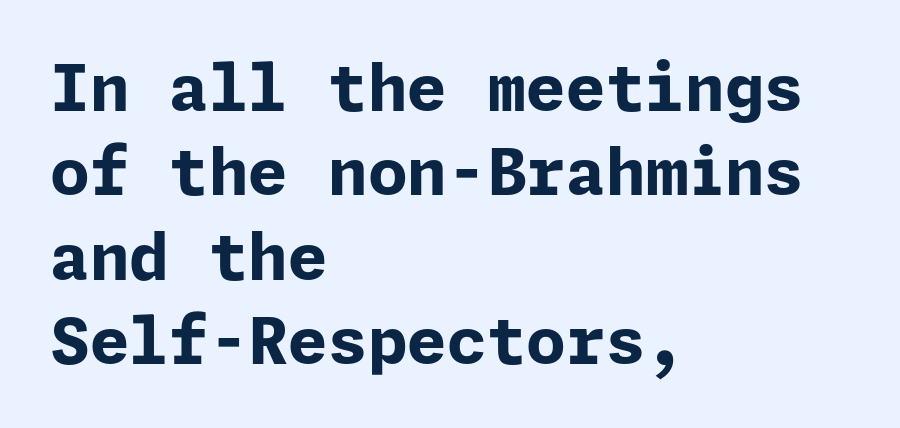
Emphasis by weight is at full strength: bold. How are the letters spaced? Ordinarily, with no added tracking. Nobody drew a line under any word here. A normal amount of white space separates one row of letters from the next. The designer went with a sans here, leaving each stem footless. Leftover space on each line is placed entirely after the last word.
